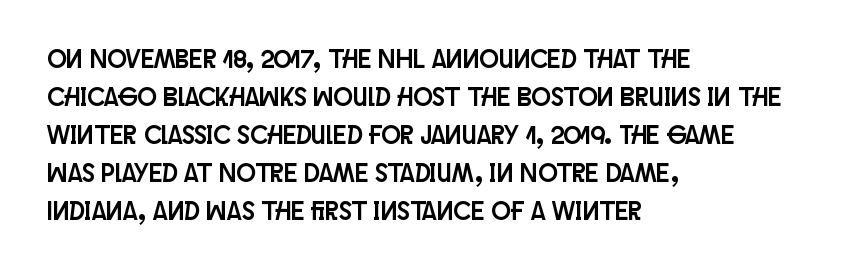
Vertical strokes here are truly vertical. Inter-character spacing is left at the font's built-in metrics. Beneath every word, the page is bare. The typesetter chose a ragged-right arrangement here. Quick note: interline space is typical.
